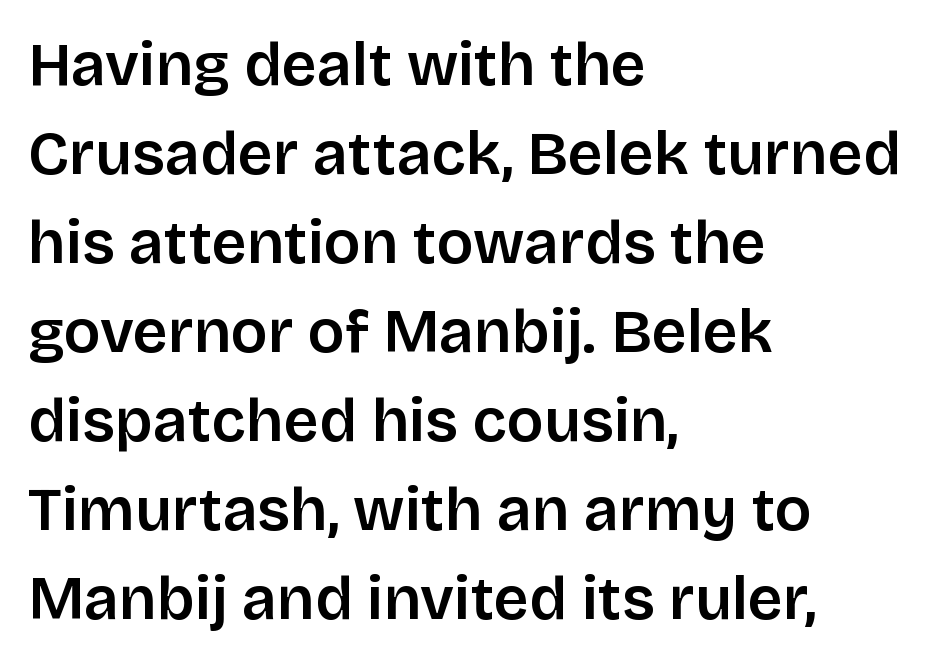
Q: Is the text bold? A: Semi-bold.
Q: Is the text italic (slanted)? A: No, it is upright.
Q: Is the typeface a serif or a sans-serif typeface? A: Sans-serif.
Q: Is the text underlined? A: No.
Q: How is the paragraph aligned? A: Left-aligned.
Q: Is the spacing between letters normal or unusually wide? A: Normal.
Q: Is the spacing between lines tight, normal or loose? A: Normal.
Q: Width (condensed, normal, or wide)? A: Normal.
Q: Stroke contrast? A: Low.
Q: x-height? A: Large.
Q: Monospaced? A: No.
